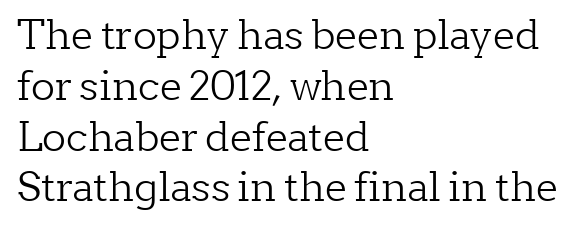
Q: Is the text bold? A: No.
Q: Is the text italic (slanted)? A: No, it is upright.
Q: Is the typeface a serif or a sans-serif typeface? A: Serif.
Q: Is the text underlined? A: No.
Q: How is the paragraph aligned? A: Left-aligned.
Q: Is the spacing between letters normal or unusually wide? A: Normal.
Q: Is the spacing between lines tight, normal or loose? A: Normal.
Q: Width (condensed, normal, or wide)? A: Normal.
Q: Stroke contrast? A: Low.
Q: x-height? A: Medium.
Q: Monospaced? A: No.
